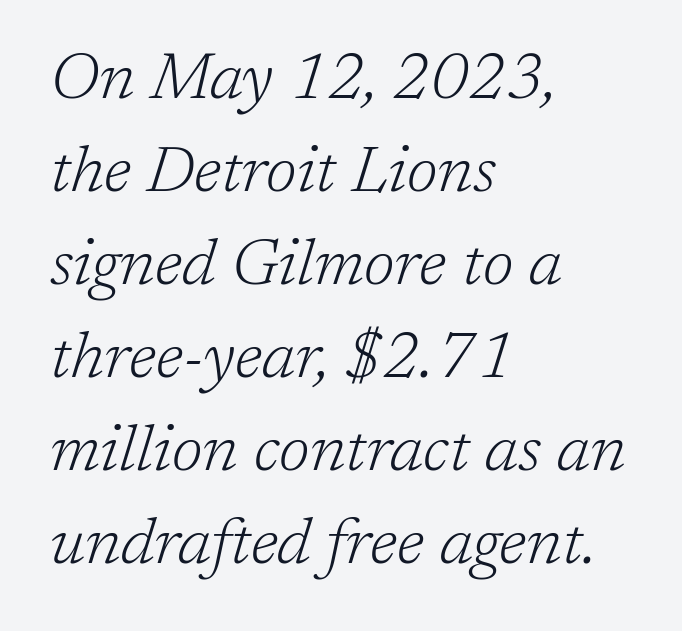
Q: Is the text bold? A: No.
Q: Is the text italic (slanted)? A: Yes, it leans right by about 17 degrees.
Q: Is the typeface a serif or a sans-serif typeface? A: Serif.
Q: Is the text underlined? A: No.
Q: How is the paragraph aligned? A: Left-aligned.
Q: Is the spacing between letters normal or unusually wide? A: Normal.
Q: Is the spacing between lines tight, normal or loose? A: Normal.
Q: Width (condensed, normal, or wide)? A: Normal.
Q: Stroke contrast? A: Low.
Q: x-height? A: Medium.
Q: Monospaced? A: No.
